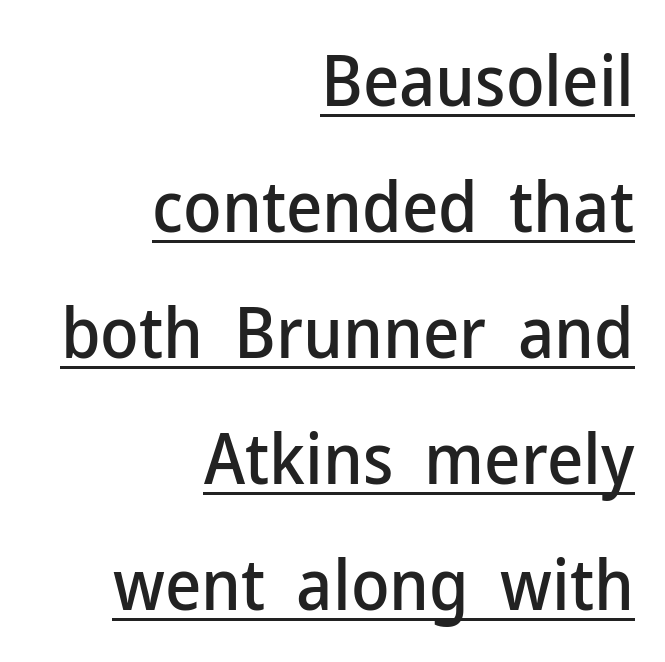
The image shows 70 px sans-serif type, upright; set right-aligned, line spacing 1.8x, normal letter spacing, underlined; low stroke contrast and a medium x-height.
